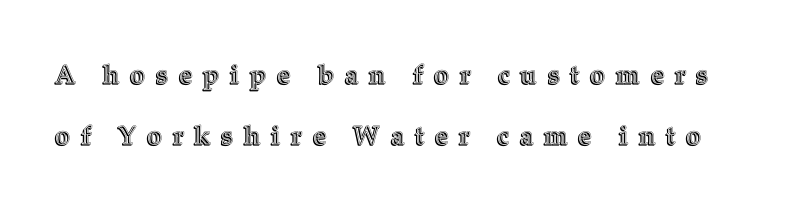
Q: Is the text italic (slanted)? A: No, it is upright.
Q: Is the text underlined? A: No.
Q: Is the spacing between letters normal or unusually wide? A: Unusually wide.
Q: Is the spacing between lines tight, normal or loose? A: Loose.
